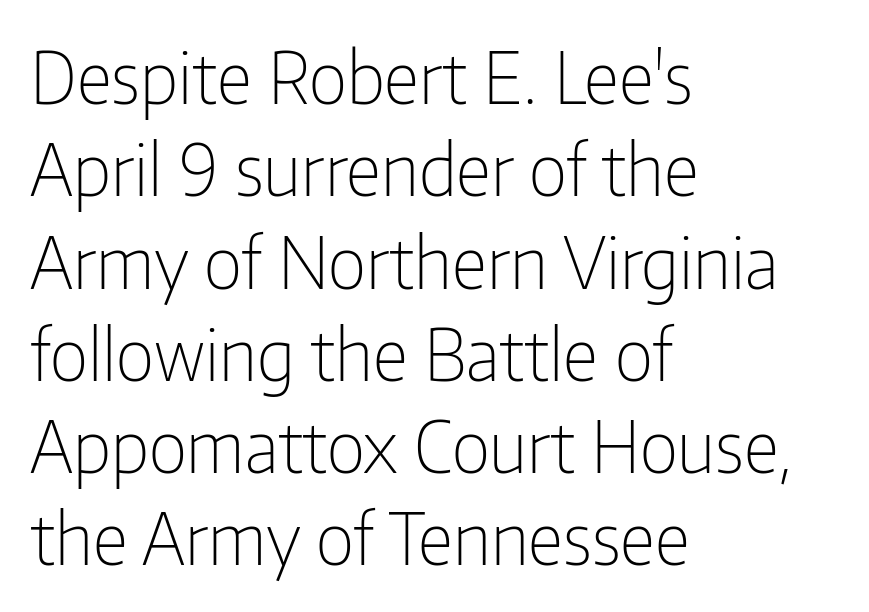
The baseline area is clear. One glance says typical: line gaps are just what's usual. This is the regular roman posture of the typeface. The ragged edge is on the right, which tells us the setting is flush left. Serif or sans? Sans — the stroke terminals are bare. Here the glyphs are tracked normally, forming tight word shapes.
